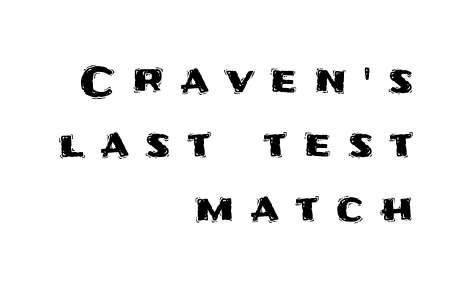
Q: Is the text italic (slanted)? A: No, it is upright.
Q: Is the typeface a serif or a sans-serif typeface? A: Sans-serif.
Q: Is the text underlined? A: No.
Q: How is the paragraph aligned? A: Right-aligned.
Q: Is the spacing between letters normal or unusually wide? A: Unusually wide.
Q: Is the spacing between lines tight, normal or loose? A: Normal.
Q: Width (condensed, normal, or wide)? A: Normal.
Q: Stroke contrast? A: Medium.
Q: x-height? A: Large.
Q: Monospaced? A: No.
